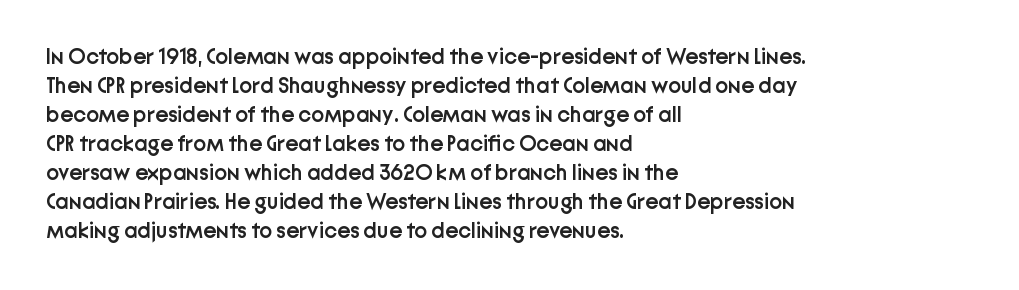
If you drew a ruler down the left edge, every line would touch it. The specimen reads as upright at a glance. The rendering uses a moderate line-height, typical for paragraphs. Has an underline been added? It has not. The line texture is even and compact thanks to regular tracking. Summary of weight: moderately heavy, a semibold.
